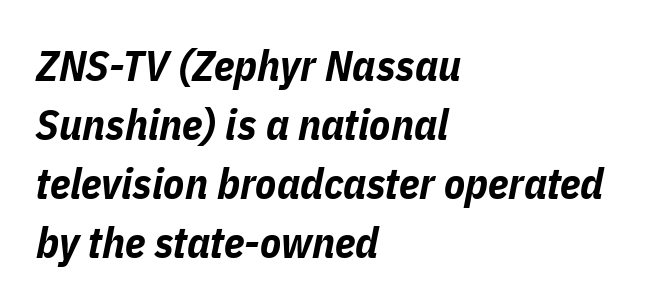
Q: Is the text bold? A: Yes.
Q: Is the text italic (slanted)? A: Yes, it leans right by about 11 degrees.
Q: Is the text underlined? A: No.
Q: How is the paragraph aligned? A: Left-aligned.
Q: Is the spacing between letters normal or unusually wide? A: Normal.
Q: Is the spacing between lines tight, normal or loose? A: Normal.
Q: Width (condensed, normal, or wide)? A: Condensed.
Q: Stroke contrast? A: Low.
Q: x-height? A: Medium.
Q: Monospaced? A: No.
